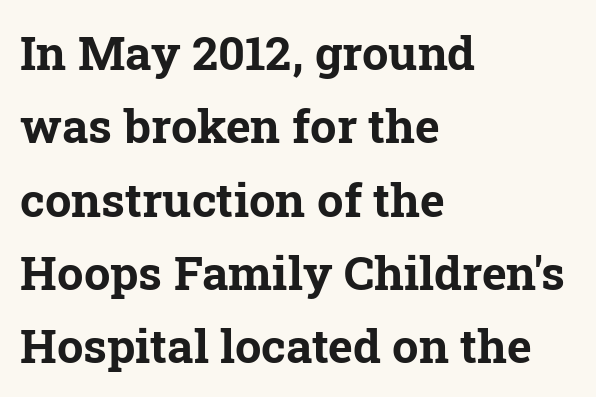
{"serif": "yes", "italic": "no", "bold": "yes", "weight": "bold", "width": "normal", "stroke_contrast": "low", "x_height": "medium", "monospaced": "no", "underline": "no", "align": "left", "line_spacing": "normal", "line_spacing_ratio": 1.56, "letter_spacing": "normal", "letter_spacing_em": 0.0, "glyph_px": 47}
